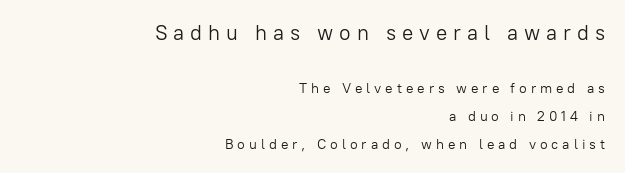
Tracking value appears strongly positive — letters spread wide. The ragged edge is on the left, which tells us the setting is flush right. Letters rest on an invisible, unmarked baseline. The font's upright variant was chosen for this text. Two sizes are in play, and the larger belongs to the first block. The characters are drawn with everyday or finer stroke widths.
